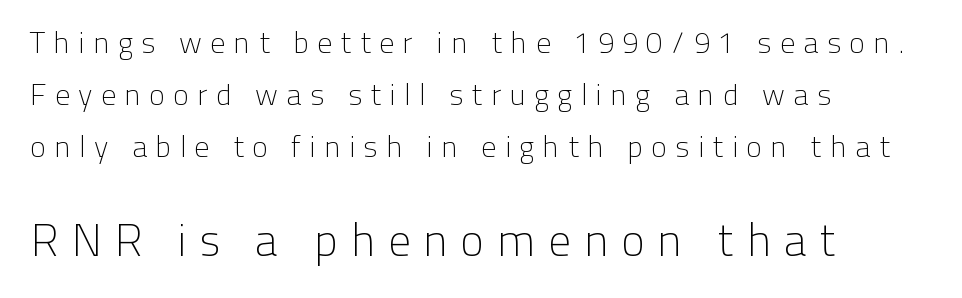
The image shows 45 px light sans-serif type, upright; set left-aligned, line spacing 1.73x, unusually wide letter spacing (+0.27 em), not underlined; the second (bottom) block is 1.5x larger; low stroke contrast and a medium x-height.
